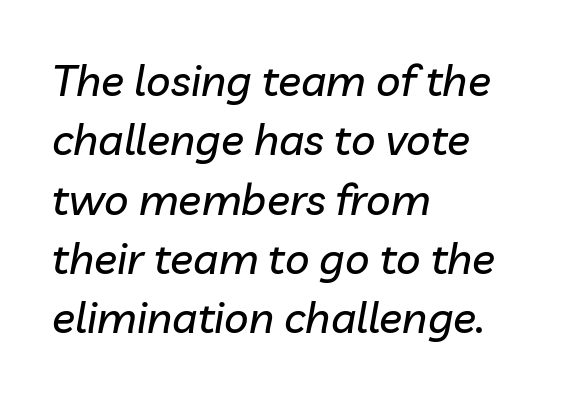
The image shows 43 px text type, italic (leaning right); set left-aligned, normal line spacing (1.38x), normal letter spacing, not underlined; low stroke contrast and a medium x-height.
